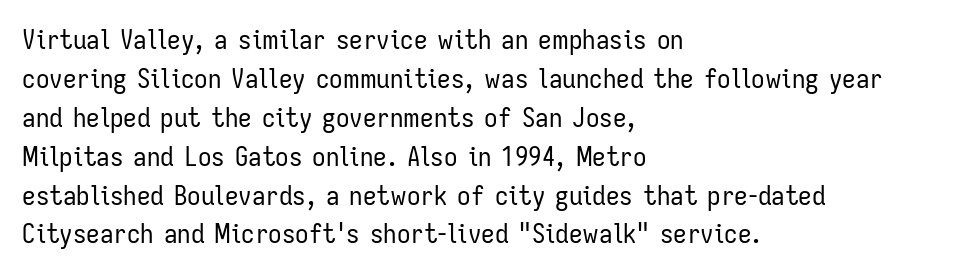
The image shows 27 px text type, upright; set left-aligned, normal line spacing (1.44x), normal letter spacing, not underlined.
